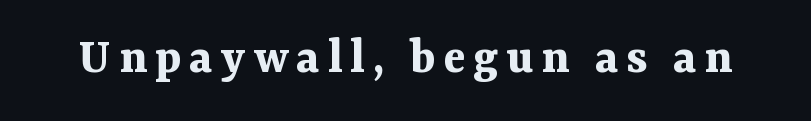
Q: Is the text bold? A: Yes.
Q: Is the text italic (slanted)? A: No, it is upright.
Q: Is the typeface a serif or a sans-serif typeface? A: Serif.
Q: Is the text underlined? A: No.
Q: Width (condensed, normal, or wide)? A: Normal.
Q: Stroke contrast? A: Medium.
Q: x-height? A: Medium.
Q: Monospaced? A: No.
